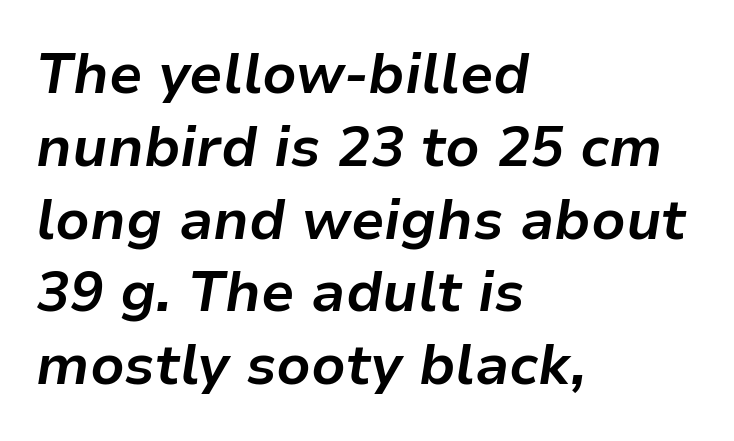
These lines sit exactly where default settings would place them. Here the glyphs are tracked normally, forming tight word shapes. The setting favours the left margin, as ordinary paragraphs usually do. A typesetter would call this proportional, since set widths differ per character. Words float on clear page, feet unadorned. An italicized treatment has been applied to the whole sample.
